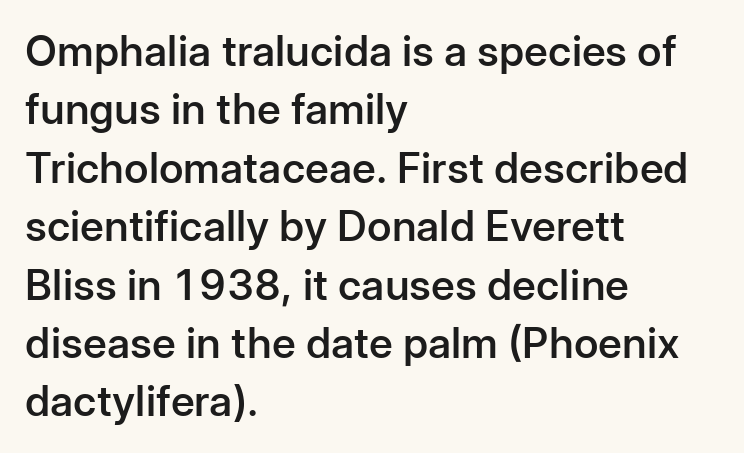
Q: Is the text bold? A: Semi-bold.
Q: Is the text italic (slanted)? A: No, it is upright.
Q: Is the typeface a serif or a sans-serif typeface? A: Sans-serif.
Q: Is the text underlined? A: No.
Q: How is the paragraph aligned? A: Left-aligned.
Q: Is the spacing between letters normal or unusually wide? A: Normal.
Q: Is the spacing between lines tight, normal or loose? A: Normal.
Q: Width (condensed, normal, or wide)? A: Normal.
Q: Stroke contrast? A: Low.
Q: x-height? A: Medium.
Q: Monospaced? A: No.
